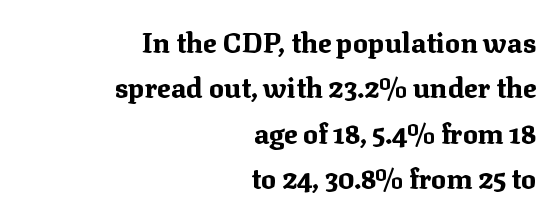
The image shows 28 px bold serif type, upright; set right-aligned, normal line spacing (1.62x), normal letter spacing, not underlined; medium stroke contrast and a medium x-height.
